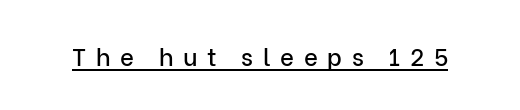
You could only call the tracking loose — the letters float apart. Honestly, the underline is the first thing you notice here. The type sits square on the baseline with zero lean.
